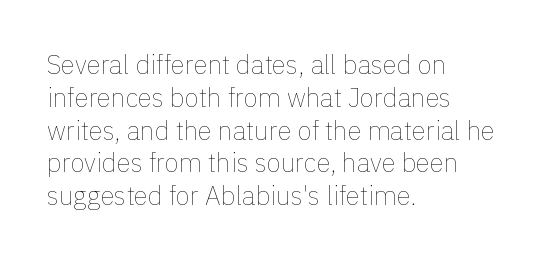
{"italic": "no", "bold": "no", "underline": "no", "align": "left", "line_spacing": "normal", "line_spacing_ratio": 1.26, "letter_spacing": "normal", "letter_spacing_em": 0.0, "glyph_px": 26}
